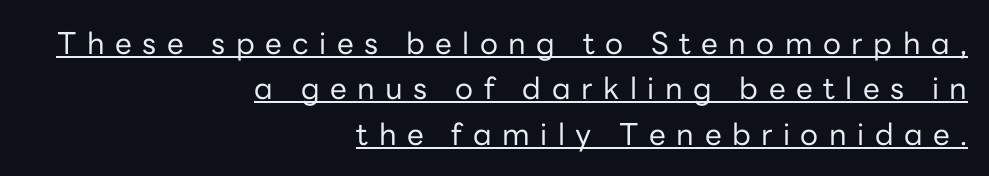
These glyphs show unthickened strokes, regular width or finer. A flush-right, rag-left setting is used for this passage. These lines are rendered in a variable-pitch font. Here the glyphs are tracked loosely, breaking word shapes into spaced letters. Check the space under the baseline: a stroke is drawn there.
